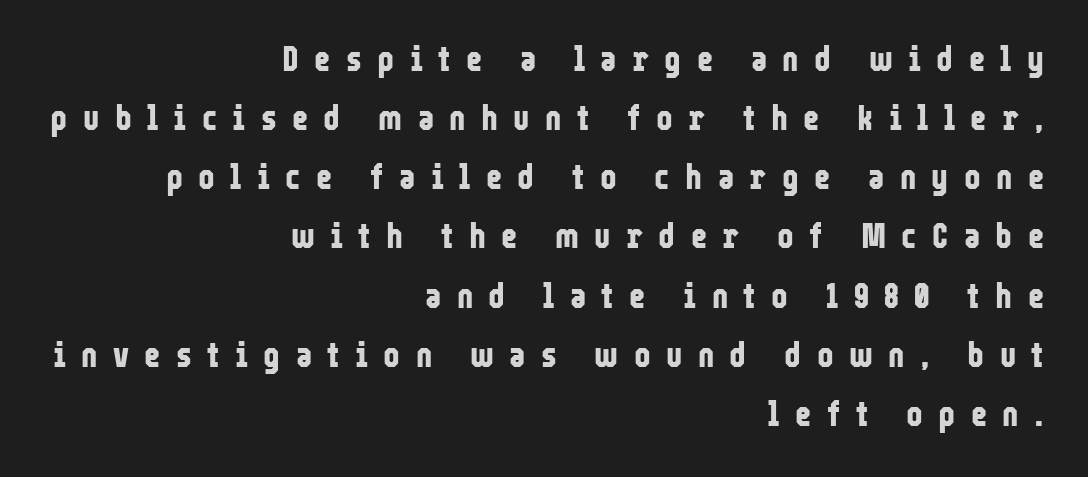
The image shows 35 px bold, condensed sans-serif type, upright; set right-aligned, normal line spacing (1.69x), unusually wide letter spacing (+0.44 em), not underlined; low stroke contrast and a medium x-height.
